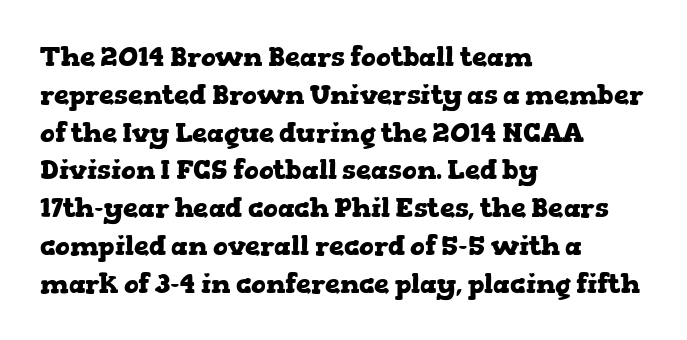
Line spacing here is normal. The baseline area is clear. This sample uses an upright cut, with every glyph sitting square on the baseline. These lines keep a tight, regular rhythm from letter to letter. Line beginnings align vertically; line endings do not.
